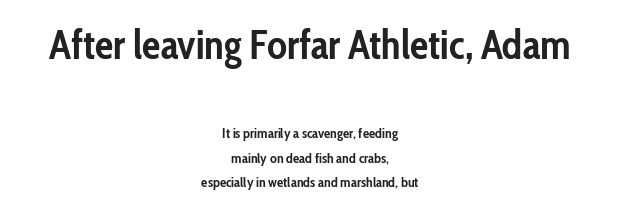
Q: Is the text bold? A: Yes.
Q: Is the text italic (slanted)? A: No, it is upright.
Q: Is the typeface a serif or a sans-serif typeface? A: Sans-serif.
Q: Is the text underlined? A: No.
Q: How is the paragraph aligned? A: Centered.
Q: Is the spacing between letters normal or unusually wide? A: Normal.
Q: Which block of text is set in a larger size, the first (top) or the second (bottom)? A: The first (top) one.
Q: Width (condensed, normal, or wide)? A: Condensed.
Q: Stroke contrast? A: Low.
Q: x-height? A: Medium.
Q: Monospaced? A: No.
